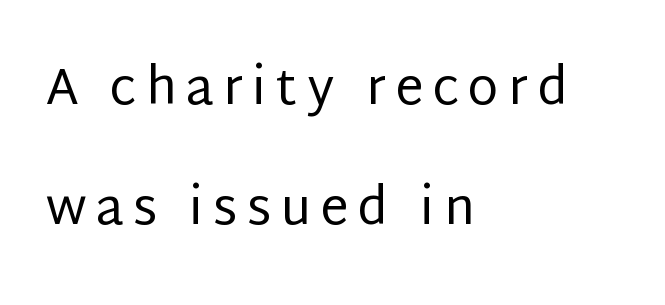
Line beginnings align vertically; line endings do not. Every character sits straight up, as roman type does. Underlining? Definitely not there. No chunkiness to these letters — they're not bold. Classification — sans serif.
